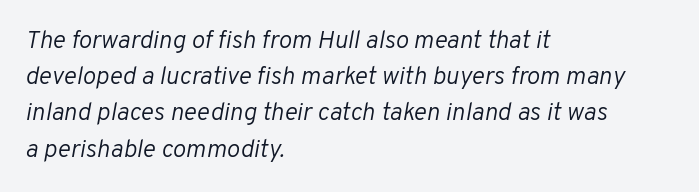
Q: Is the text bold? A: No.
Q: Is the text italic (slanted)? A: Yes, it leans right by about 10 degrees.
Q: Is the text underlined? A: No.
Q: How is the paragraph aligned? A: Left-aligned.
Q: Is the spacing between letters normal or unusually wide? A: Normal.
Q: Is the spacing between lines tight, normal or loose? A: Normal.
